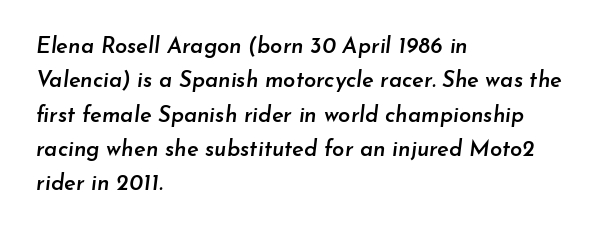
{"italic": "yes", "lean": "right", "slant_degrees": 7, "bold": "semi", "underline": "no", "align": "left", "line_spacing": "normal", "line_spacing_ratio": 1.56, "letter_spacing": "normal", "letter_spacing_em": 0.0, "glyph_px": 22}
